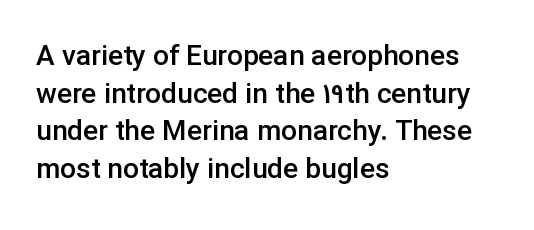
{"serif": "no", "italic": "no", "bold": "semi", "weight": "semibold", "width": "normal", "stroke_contrast": "low", "x_height": "medium", "monospaced": "no", "underline": "no", "align": "left", "line_spacing": "normal", "line_spacing_ratio": 1.34, "letter_spacing": "normal", "letter_spacing_em": 0.0, "glyph_px": 28}
